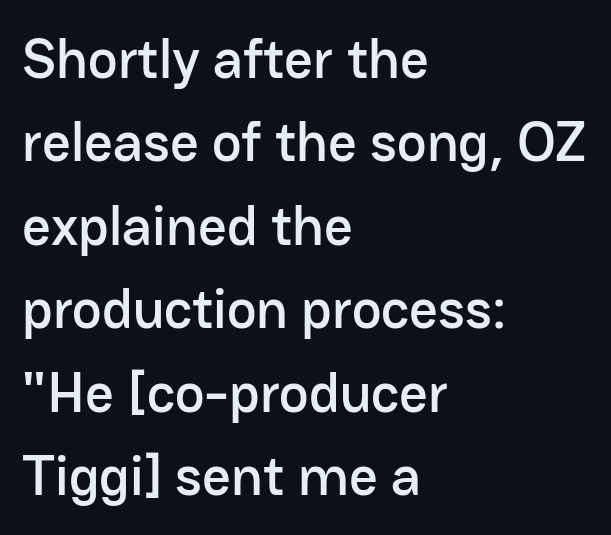
Teacher's note: observe the even left margin — that is flush-left alignment. The type family on display is of the sans-serif kind. This is roman type, the default non-slanted kind. Check under the words: just untouched page. Looks like regular typesetting: each glyph gets only the width it needs. Characters follow at the spacing the type designer built in.
